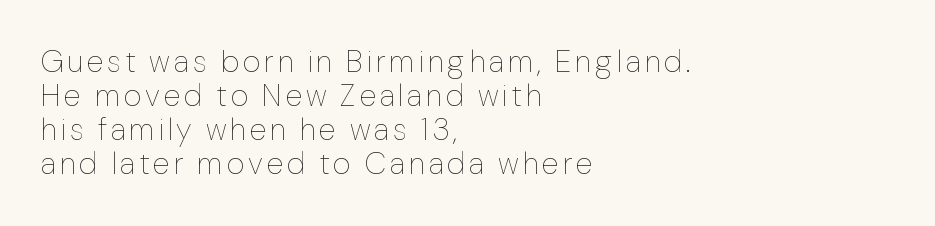
The image shows 31 px thin type, upright; set left-aligned, tight line spacing (1.1x), not underlined; low stroke contrast and a medium x-height.
